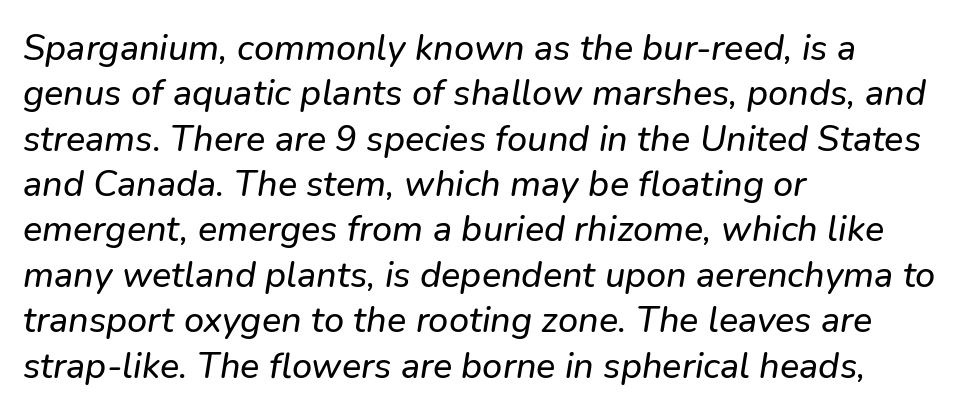
The image shows 36 px text type, italic (leaning right); set left-aligned, normal line spacing (1.26x), normal letter spacing, not underlined; low stroke contrast and a medium x-height.
